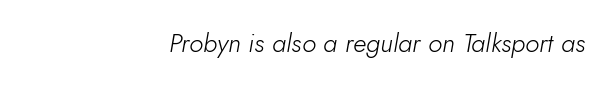
{"italic": "yes", "lean": "right", "slant_degrees": 5, "bold": "no", "underline": "no", "align": "right", "letter_spacing": "normal", "letter_spacing_em": 0.0, "glyph_px": 26}
